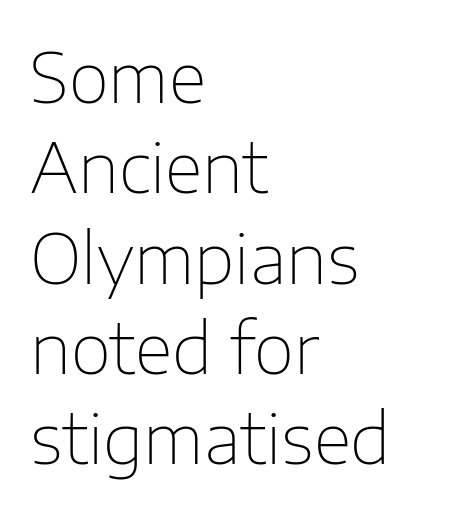
Check under the words: just untouched page. Unbolded letterforms with no extra heft. The font's upright variant was chosen for this text. Honestly, the row spacing looks completely unremarkable. Standard letterfit; no display-style spreading of the glyphs. I'd call this a sans setting — the letters go barefoot.
